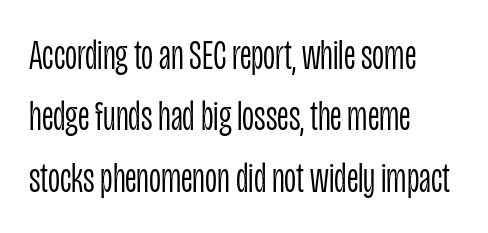
Q: Is the text bold? A: No.
Q: Is the text italic (slanted)? A: No, it is upright.
Q: Is the typeface a serif or a sans-serif typeface? A: Sans-serif.
Q: Is the text underlined? A: No.
Q: How is the paragraph aligned? A: Left-aligned.
Q: Is the spacing between letters normal or unusually wide? A: Normal.
Q: Is the spacing between lines tight, normal or loose? A: Normal.
Q: Width (condensed, normal, or wide)? A: Condensed.
Q: Stroke contrast? A: Low.
Q: x-height? A: Large.
Q: Monospaced? A: No.
